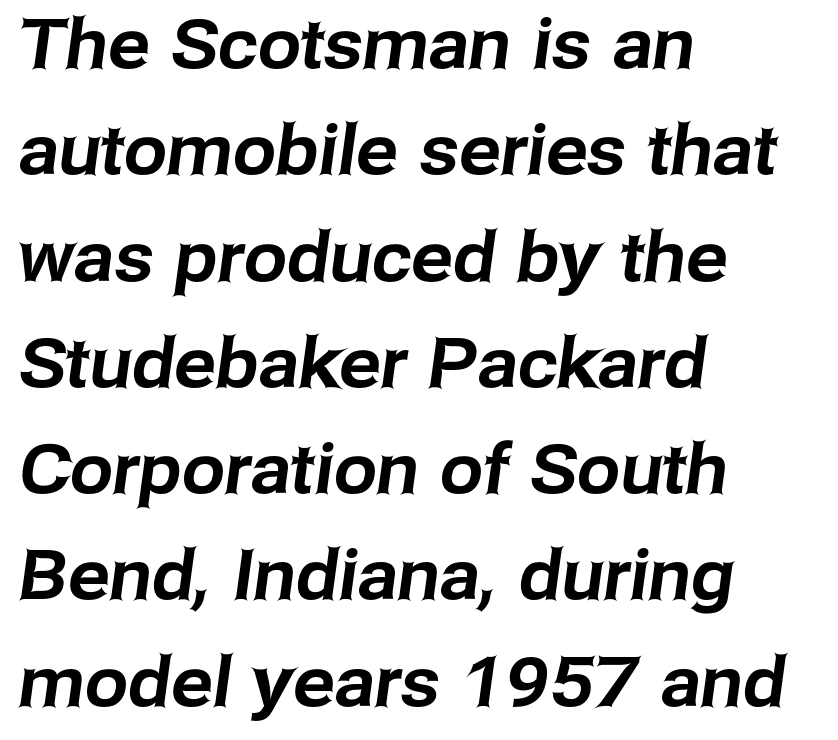
{"serif": "no", "width": "normal", "stroke_contrast": "low", "x_height": "medium", "monospaced": "no", "underline": "no", "align": "left", "line_spacing": "normal", "line_spacing_ratio": 1.54, "letter_spacing": "normal", "letter_spacing_em": 0.0, "glyph_px": 69}
